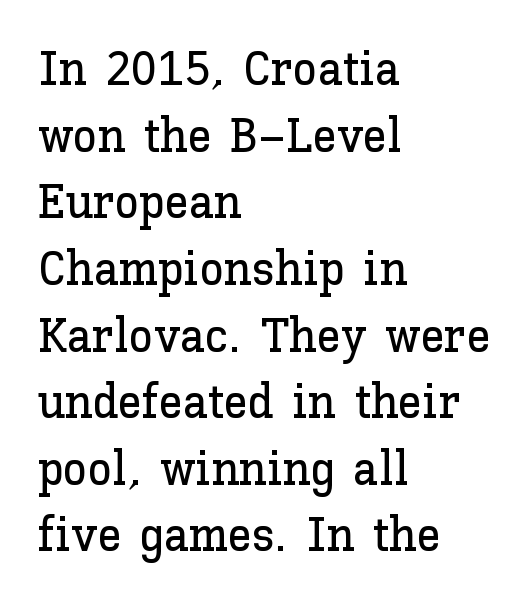
The image shows 49 px text type, upright; set left-aligned, normal line spacing (1.36x), normal letter spacing, not underlined; low stroke contrast and a medium x-height.
